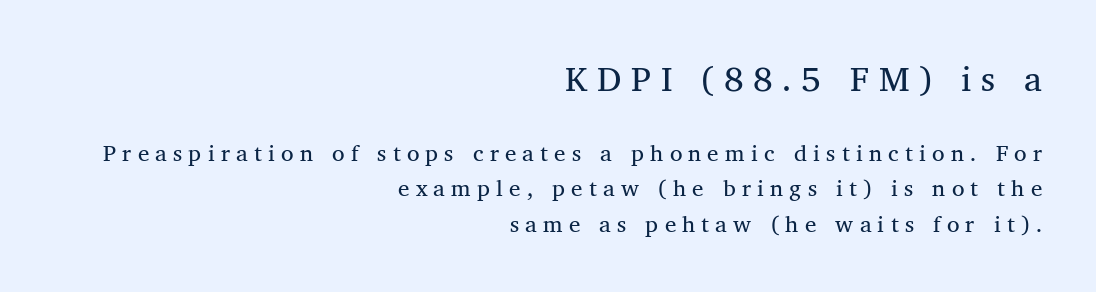
The image shows 35 px regular-weight serif type, upright; set right-aligned, normal line spacing (1.54x), unusually wide letter spacing (+0.27 em), not underlined; the first (top) block is 1.52x larger; medium stroke contrast and a medium x-height.
